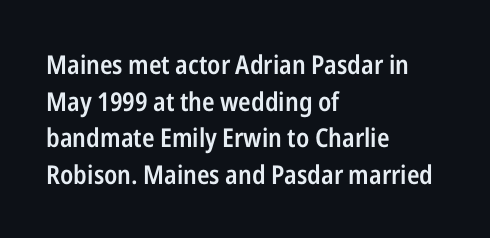
{"italic": "no", "bold": "semi", "underline": "no", "align": "left", "line_spacing": "normal", "line_spacing_ratio": 1.41, "letter_spacing": "normal", "letter_spacing_em": 0.0, "glyph_px": 26}
